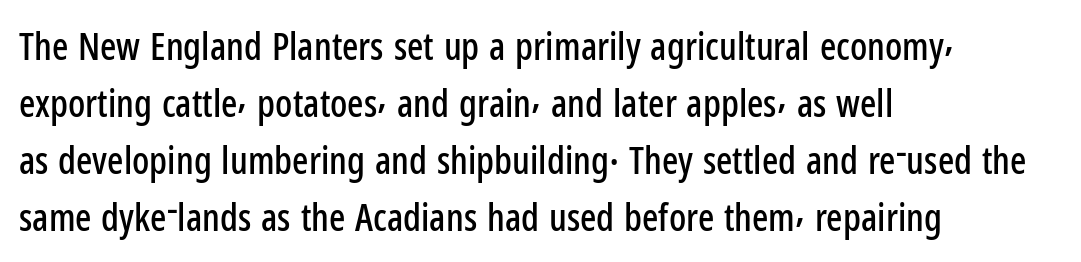
{"serif": "no", "italic": "no", "width": "condensed", "stroke_contrast": "low", "x_height": "medium", "monospaced": "no", "underline": "no", "align": "left", "line_spacing": "normal", "line_spacing_ratio": 1.5, "letter_spacing": "normal", "letter_spacing_em": 0.0, "glyph_px": 38}
